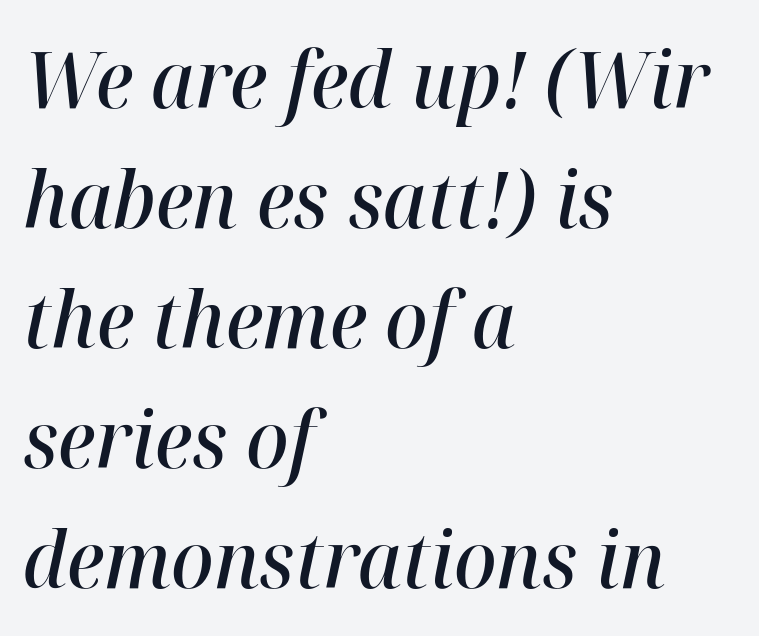
{"italic": "yes", "lean": "right", "slant_degrees": 12, "bold": "semi", "weight": "semibold", "width": "normal", "stroke_contrast": "high", "x_height": "medium", "monospaced": "no", "underline": "no", "align": "left", "line_spacing": "normal", "line_spacing_ratio": 1.52, "letter_spacing": "normal", "letter_spacing_em": 0.0, "glyph_px": 79}
